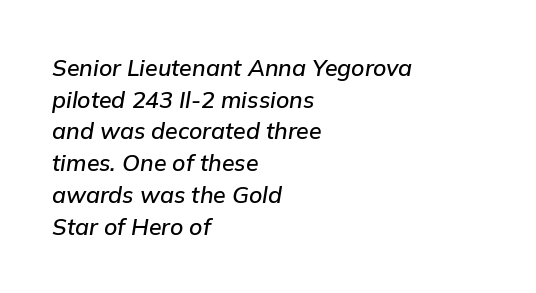
The image shows 23 px text type, italic (leaning right); set left-aligned, normal line spacing (1.38x), normal letter spacing, not underlined.
